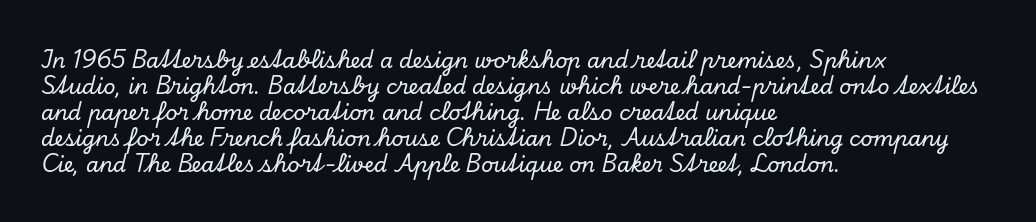
{"italic": "yes", "lean": "right", "slant_degrees": 13, "underline": "no", "align": "left", "line_spacing_ratio": 1.24, "letter_spacing": "normal", "letter_spacing_em": 0.0, "glyph_px": 21}
